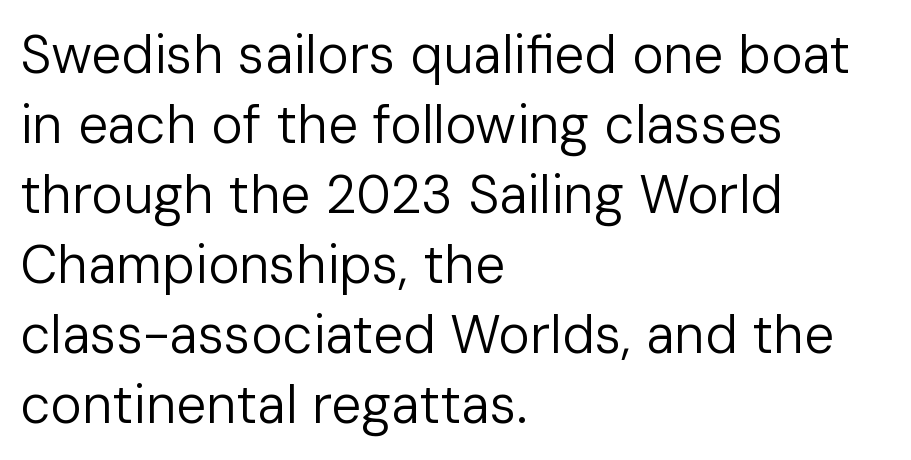
The image shows 53 px regular-weight sans-serif type, upright; set left-aligned, normal line spacing (1.32x), normal letter spacing, not underlined; low stroke contrast and a medium x-height.
